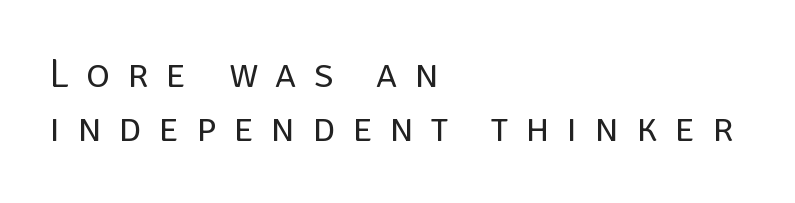
The image shows 40 px regular-weight sans-serif type, upright; set left-aligned, normal line spacing (1.36x), unusually wide letter spacing (+0.43 em), not underlined; low stroke contrast and a large x-height.
